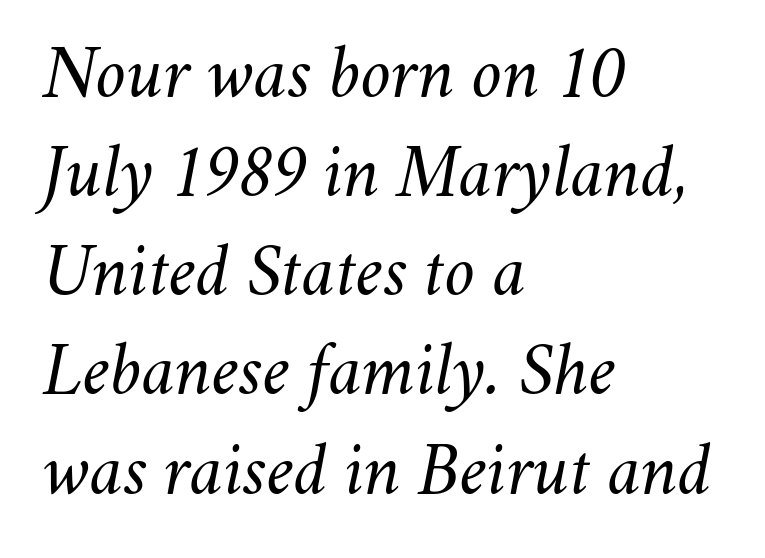
Nothing unusual about the tracking: characters are spaced as the font intends. Regular leading. The letters look calm and open, with moderate or lighter stems. The gap between lines stays unmarked.
